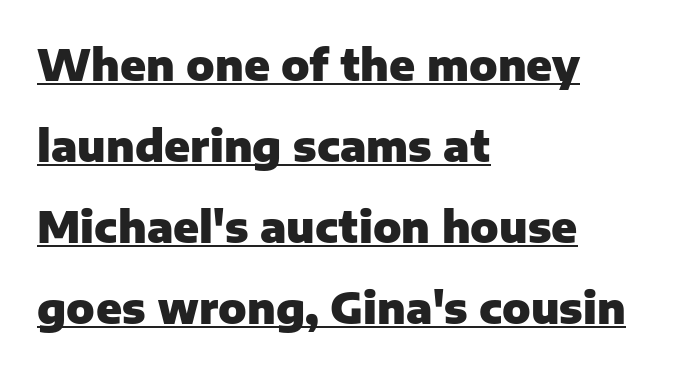
Emphasis by weight is at full strength: bold. Vertical spacing — loose. The horizontal fit of the characters is conventional and even. Every stem runs plumb, perpendicular to the baseline. The rendered words wear a rule along their underside.
